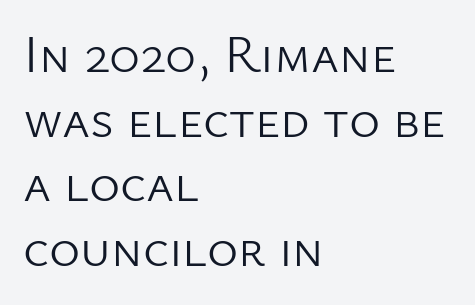
{"serif": "no", "italic": "no", "bold": "no", "weight": "light", "width": "normal", "stroke_contrast": "low", "x_height": "medium", "monospaced": "no", "underline": "no", "align": "left", "line_spacing_ratio": 1.22, "letter_spacing": "normal", "letter_spacing_em": 0.0, "glyph_px": 53}
